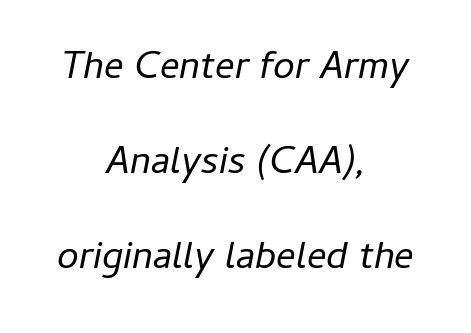
This reads as an unemphasized weight, regular at the heaviest. Note the varied advance widths — an 'i' is clearly narrower than an 'm'. How are the letters spaced? Ordinarily, with no added tracking. Caption: multi-line text, centered on the measure. Just letters on the line, the space beneath them empty.
